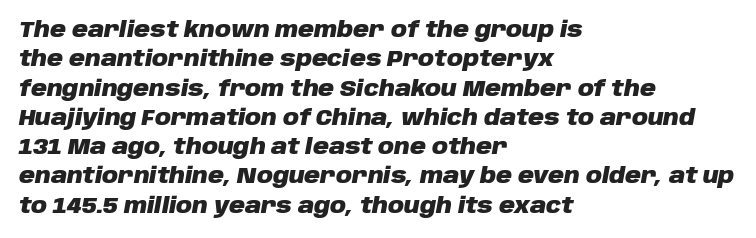
Horizontally, the lines are justified to the leading edge only. The typography opts for an oblique posture over an upright one. The type is set solid horizontally, with unmodified tracking. Evenly set lines give the paragraph a standard silhouette.
